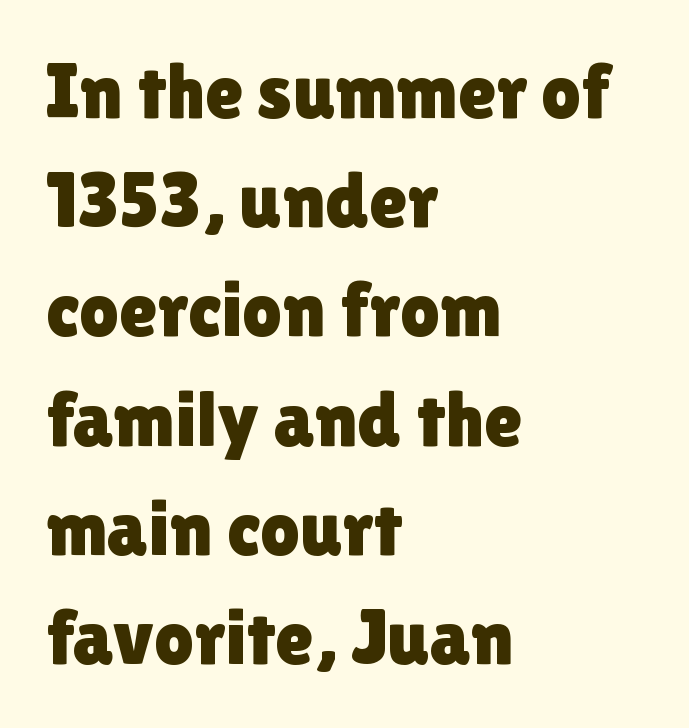
The image shows 78 px sans-serif type, upright; set left-aligned, normal line spacing (1.4x), normal letter spacing, not underlined; a medium x-height.
